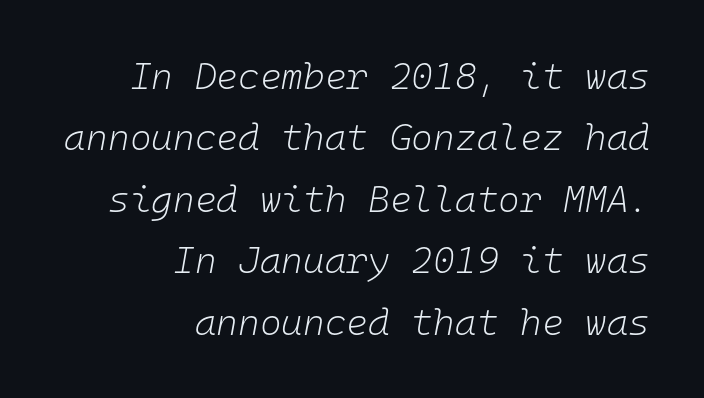
In terms of posture, this sample is oblique. Fixed-width glyphs throughout — classic coding-font behaviour. Ink coverage per letter is moderate at most. Horizontal bands of white between lines are of average thickness. The foot of each line stays bare and open. Observe the ordinary spacing: letters are neighbours, not strangers.
